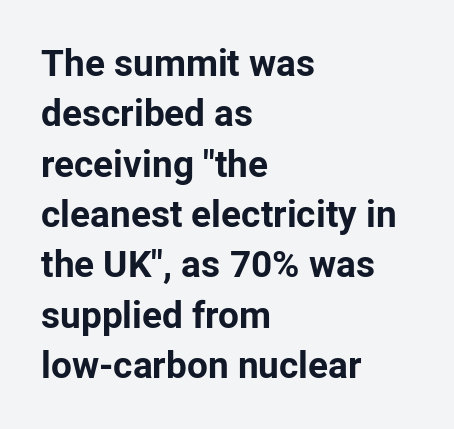
The image shows 37 px bold sans-serif type, upright; set left-aligned, normal line spacing (1.36x), normal letter spacing, not underlined; low stroke contrast and a medium x-height.
